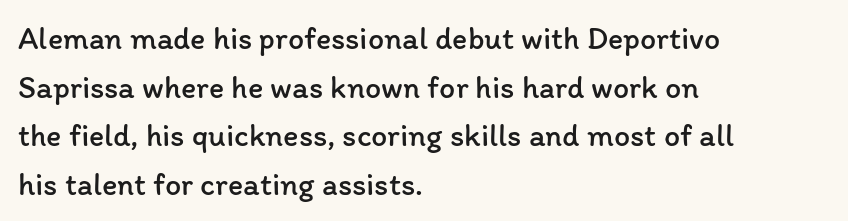
Vertical strokes here are truly vertical. Words float on clear page, feet unadorned. Students, observe: this is what conventionally led text looks like. Bold? No — there's no thickening of the strokes. Reading down the block, your eye returns to a fixed left position each line.
